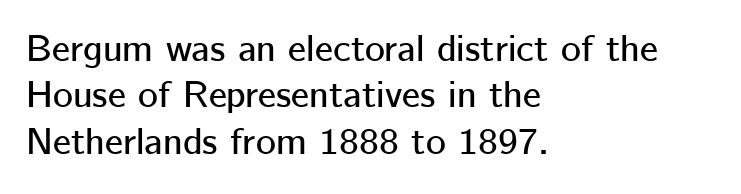
{"serif": "no", "italic": "no", "width": "normal", "stroke_contrast": "low", "x_height": "medium", "monospaced": "no", "underline": "no", "align": "left", "line_spacing_ratio": 1.22, "letter_spacing": "normal", "letter_spacing_em": 0.0, "glyph_px": 38}
